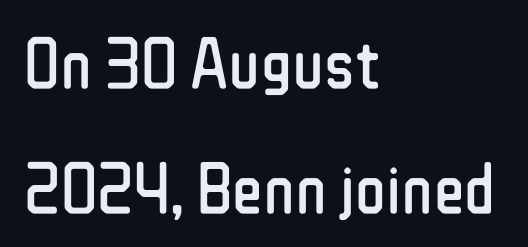
Is the letter spacing exaggerated? No — it looks like the ordinary default. Summary of weight: not heavy and not bold. Note the varied advance widths — an 'i' is clearly narrower than an 'm'. Typeset ragged right — the left edge is the straight one. Has an underline been added? It has not. Note: no serifs on the glyphs.
